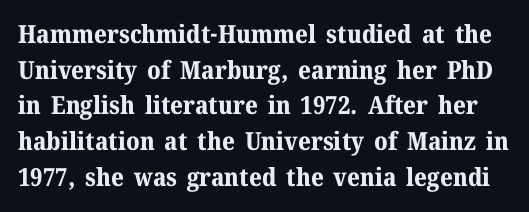
{"italic": "no", "bold": "yes", "underline": "no", "line_spacing": "normal", "line_spacing_ratio": 1.43, "letter_spacing": "normal", "letter_spacing_em": 0.0, "glyph_px": 25}
